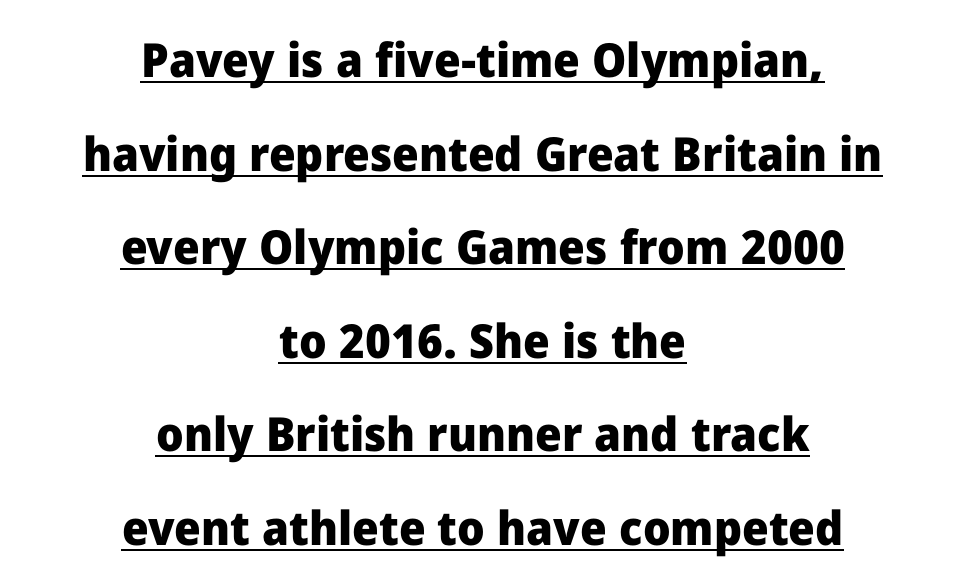
The image shows 47 px heavy sans-serif type, upright; set centered, loose line spacing (1.99x), normal letter spacing, underlined; low stroke contrast and a medium x-height.
